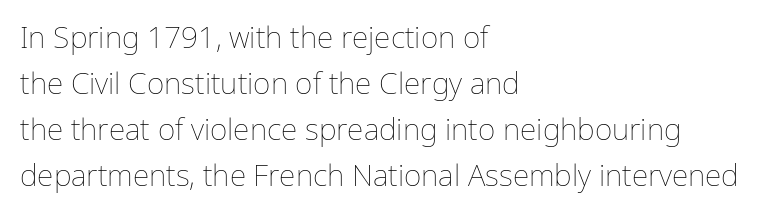
{"italic": "no", "bold": "no", "weight": "thin", "width": "normal", "stroke_contrast": "low", "x_height": "medium", "monospaced": "no", "underline": "no", "align": "left", "line_spacing": "normal", "line_spacing_ratio": 1.53, "letter_spacing": "normal", "letter_spacing_em": 0.0, "glyph_px": 30}
